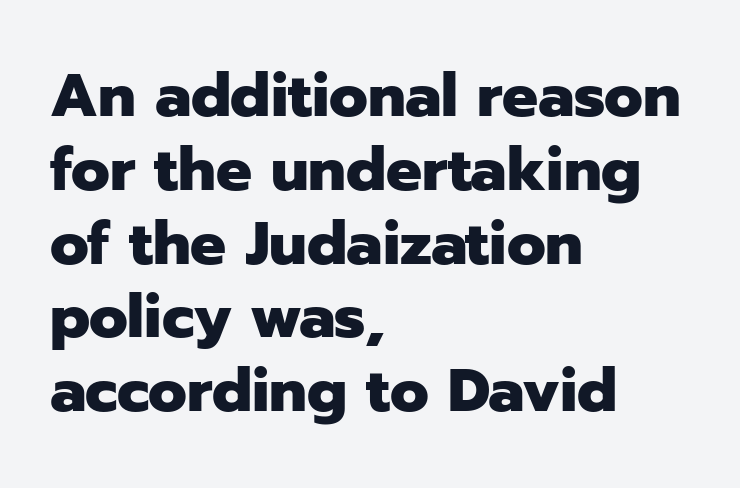
Q: Is the text bold? A: Yes.
Q: Is the text italic (slanted)? A: No, it is upright.
Q: Is the typeface a serif or a sans-serif typeface? A: Sans-serif.
Q: Is the text underlined? A: No.
Q: How is the paragraph aligned? A: Left-aligned.
Q: Is the spacing between letters normal or unusually wide? A: Normal.
Q: Width (condensed, normal, or wide)? A: Normal.
Q: Stroke contrast? A: Low.
Q: x-height? A: Medium.
Q: Monospaced? A: No.
